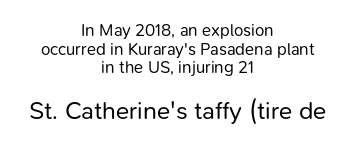
Tracking here is standard; glyphs follow each other at the usual distance. The block of text is dense from top to bottom, with scant space between rows. Type size steps up from the first block to the second. Is the block centered? Yes — each line is placed symmetrically about the middle. Stems and bowls with no extra thickness — not bold. Bare-footed words on every line.
